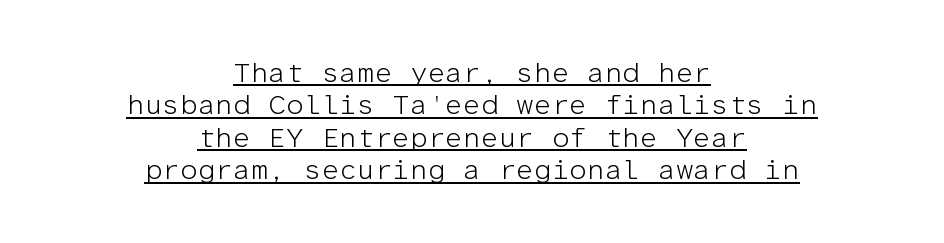
The strokes carry an ordinary text weight at most. No extra tracking has been applied to these lines. Alignment: centered. The rendering shows plain stroke endings on the letterforms — a sans-serif design. You can see a thin bar hugging the bottom of the glyphs. The letters march in equal steps, a hallmark of fixed-pitch type.
